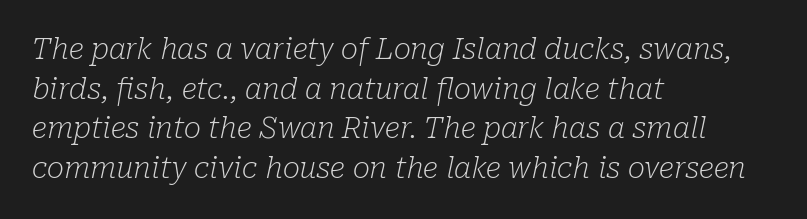
The lines in this sample share a left origin and differ only in where they stop. Notice how the stems are inclined rather than vertical — that's the hallmark of italics. The words here are not underlined. The face used here is rendered with its standard letterfit.
